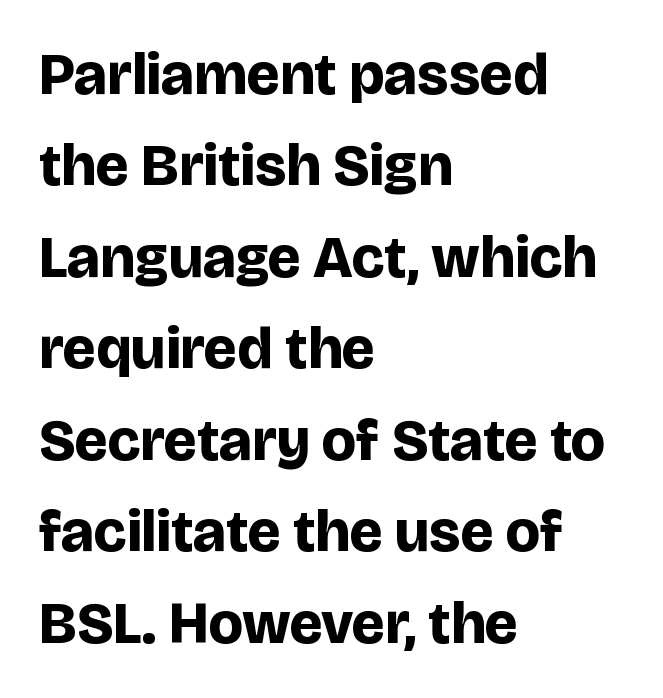
The image shows 59 px bold sans-serif type, upright; set left-aligned, normal line spacing (1.55x), normal letter spacing, not underlined; low stroke contrast and a large x-height.
